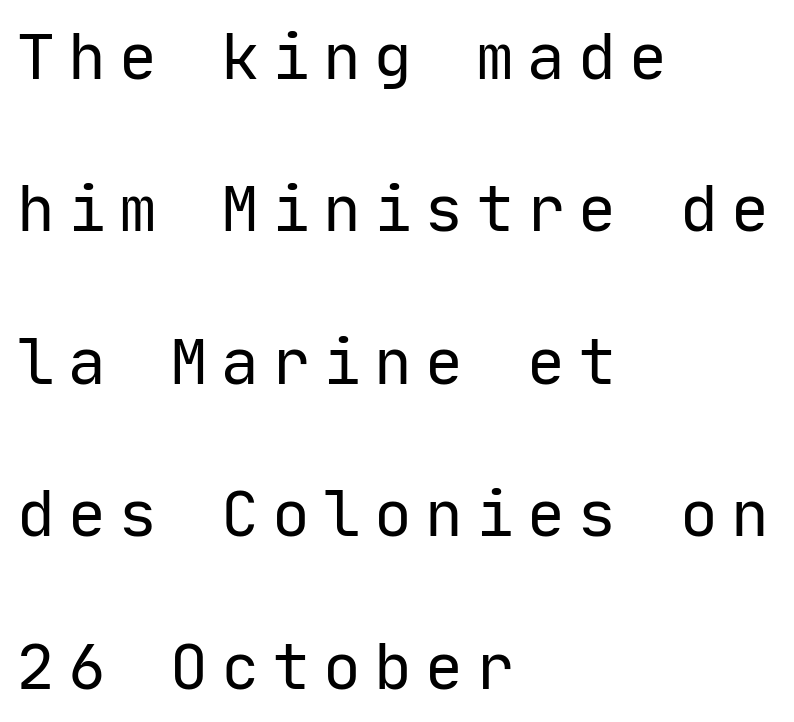
The image shows 63 px regular-weight sans-serif type, upright, monospaced; set left-aligned, loose line spacing (2.42x), unusually wide letter spacing (+0.21 em), not underlined; low stroke contrast and a medium x-height.
